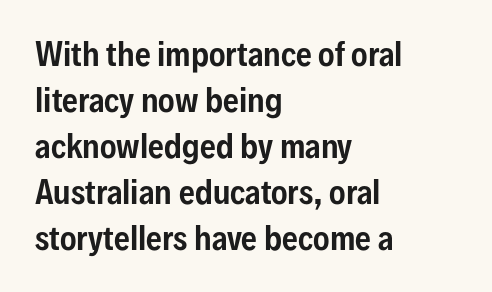
Do the characters align in a grid? No, the font is proportional. The letters carry no serifs — their stems end cleanly without finishing strokes. The leading is moderate, giving the passage an even texture. This rendering uses left alignment, leaving the right contour irregular. The words here are not underlined. In terms of posture, this sample is upright.
